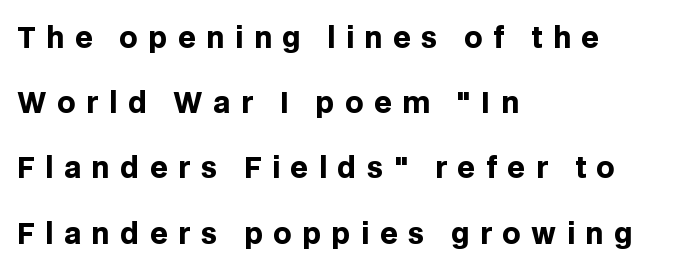
{"serif": "no", "italic": "no", "bold": "yes", "weight": "heavy", "width": "normal", "stroke_contrast": "low", "x_height": "large", "monospaced": "no", "underline": "no", "align": "left", "line_spacing": "loose", "line_spacing_ratio": 2.33, "letter_spacing": "wide", "letter_spacing_em": 0.38, "glyph_px": 28}
